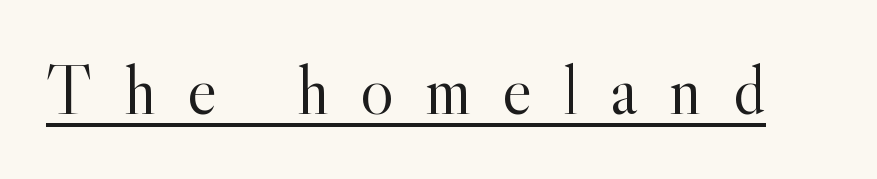
What stands out about the letter spacing? Its width — letters are far apart. Check the space under the baseline: a stroke is drawn there. Do the characters align in a grid? No, the font is proportional. Nothing heavy about these letters — not bold at all. Designer's note — italics off, roman on.
